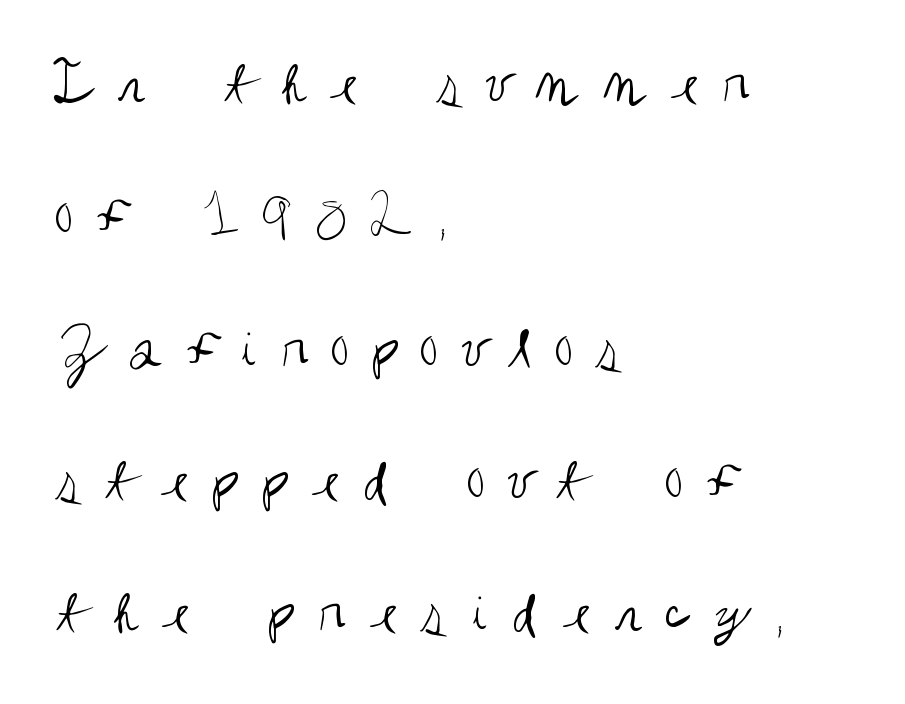
Q: Is the text bold? A: No.
Q: Is the typeface a serif or a sans-serif typeface? A: Sans-serif.
Q: Is the text underlined? A: No.
Q: How is the paragraph aligned? A: Left-aligned.
Q: Is the spacing between letters normal or unusually wide? A: Unusually wide.
Q: Is the spacing between lines tight, normal or loose? A: Loose.
Q: Width (condensed, normal, or wide)? A: Condensed.
Q: Stroke contrast? A: Medium.
Q: x-height? A: Large.
Q: Monospaced? A: No.
